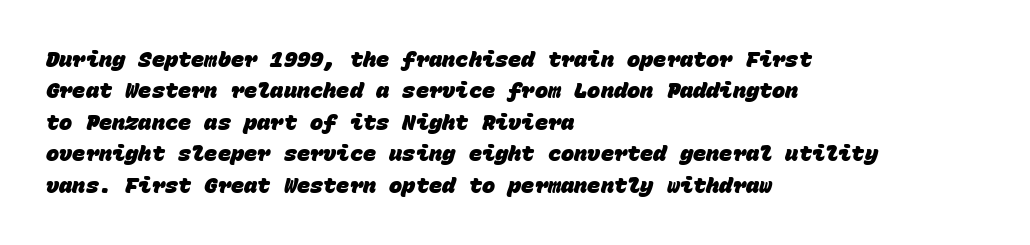
{"bold": "yes", "underline": "no", "align": "left", "line_spacing": "normal", "line_spacing_ratio": 1.43, "letter_spacing": "normal", "letter_spacing_em": 0.0, "glyph_px": 22}
